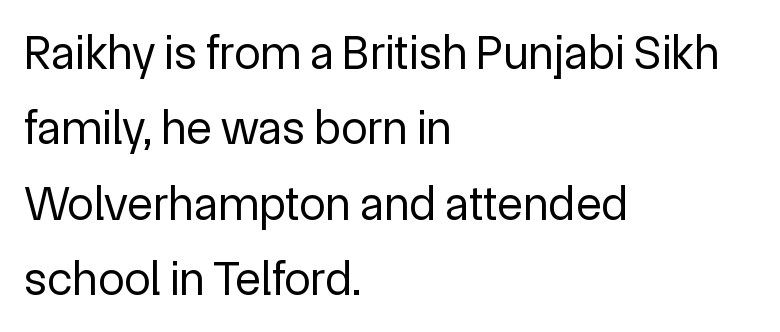
{"serif": "no", "italic": "no", "bold": "no", "weight": "regular", "width": "normal", "x_height": "medium", "monospaced": "no", "underline": "no", "align": "left", "line_spacing": "normal", "line_spacing_ratio": 1.57, "letter_spacing": "normal", "letter_spacing_em": 0.0, "glyph_px": 48}
